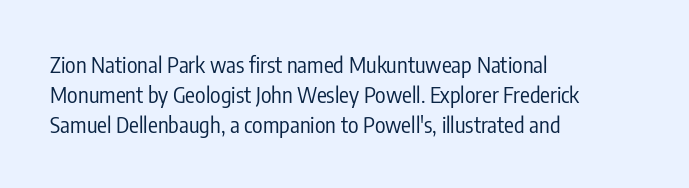
The image shows 22 px text type, upright; set left-aligned, normal line spacing (1.36x), normal letter spacing, not underlined.
